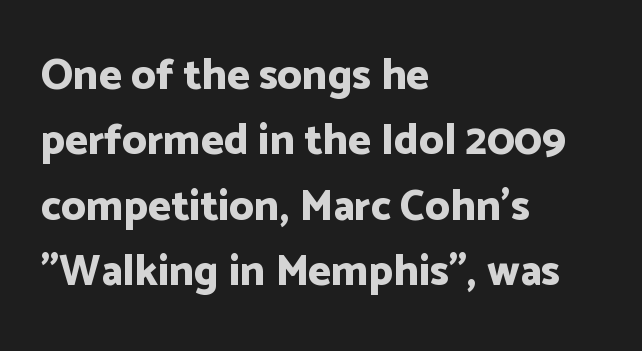
The passage shown has conventional tracking throughout. As a designer I'd log this as weight 700, bold. In terms of leading, this rendering sits right in the middle. What kind of face is this? One without serifs — a sans.
